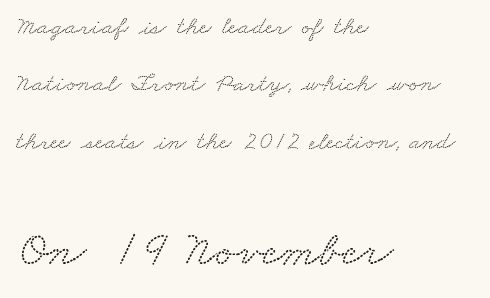
Q: Is the typeface a serif or a sans-serif typeface? A: Serif.
Q: Is the text underlined? A: No.
Q: How is the paragraph aligned? A: Left-aligned.
Q: Is the spacing between letters normal or unusually wide? A: Normal.
Q: Is the spacing between lines tight, normal or loose? A: Loose.
Q: Which block of text is set in a larger size, the first (top) or the second (bottom)? A: The second (bottom) one.
Q: Width (condensed, normal, or wide)? A: Wide.
Q: Stroke contrast? A: Low.
Q: x-height? A: Small.
Q: Monospaced? A: No.
